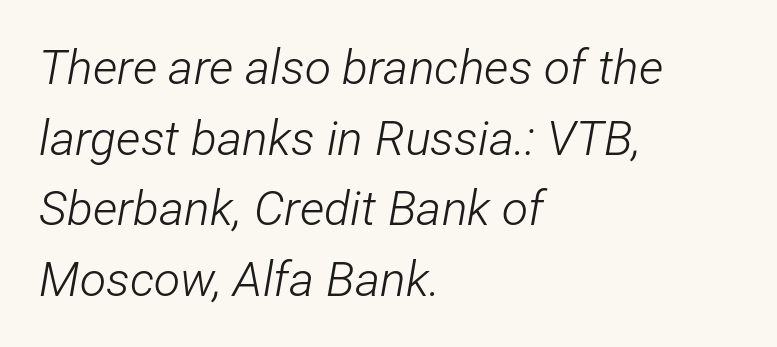
Q: Is the text bold? A: No.
Q: Is the text italic (slanted)? A: Yes, it leans right by about 12 degrees.
Q: Is the text underlined? A: No.
Q: How is the paragraph aligned? A: Left-aligned.
Q: Is the spacing between letters normal or unusually wide? A: Normal.
Q: Is the spacing between lines tight, normal or loose? A: Normal.
Q: Width (condensed, normal, or wide)? A: Condensed.
Q: Stroke contrast? A: Low.
Q: x-height? A: Medium.
Q: Monospaced? A: No.
